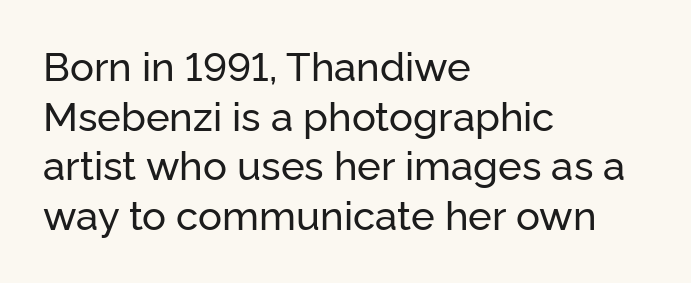
Q: Is the text italic (slanted)? A: No, it is upright.
Q: Is the typeface a serif or a sans-serif typeface? A: Sans-serif.
Q: Is the text underlined? A: No.
Q: How is the paragraph aligned? A: Left-aligned.
Q: Is the spacing between letters normal or unusually wide? A: Normal.
Q: Width (condensed, normal, or wide)? A: Normal.
Q: Stroke contrast? A: Low.
Q: x-height? A: Medium.
Q: Monospaced? A: No.
